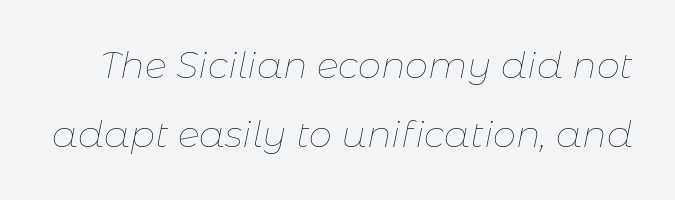
Varying glyph widths throughout — classic text-font behaviour. Caption: face not bold, strokes unweighted. Honestly, the letter spacing is just normal — you wouldn't notice it. Notice how the stems are inclined rather than vertical — that's the hallmark of italics. The gap between lines stays unmarked.
